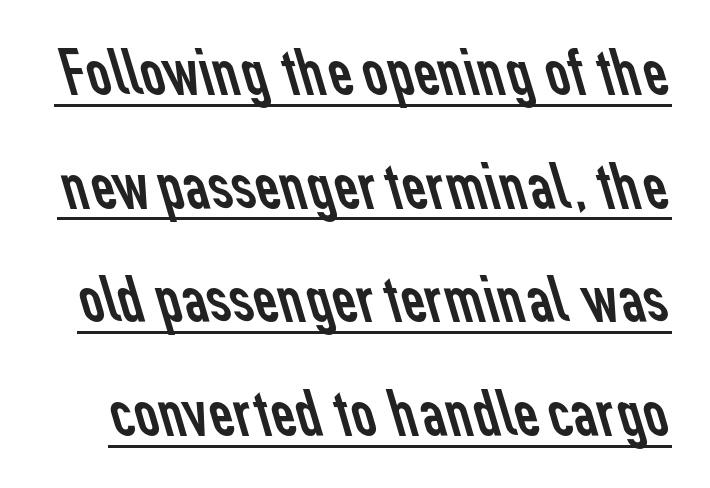
How would I describe the line gaps? Plain and ordinary. The letters advance in unequal steps, a hallmark of proportional type. The sample's only ornament is a line tracing under the words. Tracking value appears to be zero — textbook default spacing. Letterform terminals end flat and unadorned throughout the passage. The characters are drawn with everyday or finer stroke widths.
